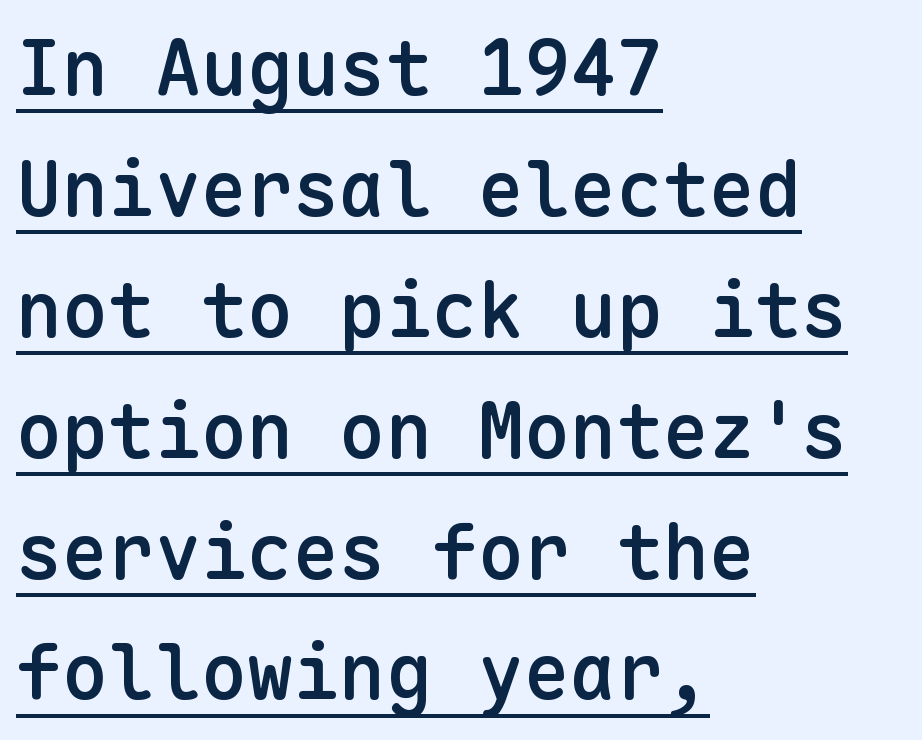
Q: Is the text bold? A: Semi-bold.
Q: Is the text italic (slanted)? A: No, it is upright.
Q: Is the typeface a serif or a sans-serif typeface? A: Sans-serif.
Q: Is the text underlined? A: Yes.
Q: How is the paragraph aligned? A: Left-aligned.
Q: Is the spacing between letters normal or unusually wide? A: Normal.
Q: Is the spacing between lines tight, normal or loose? A: Normal.
Q: Width (condensed, normal, or wide)? A: Normal.
Q: Stroke contrast? A: Low.
Q: x-height? A: Medium.
Q: Monospaced? A: Yes.
